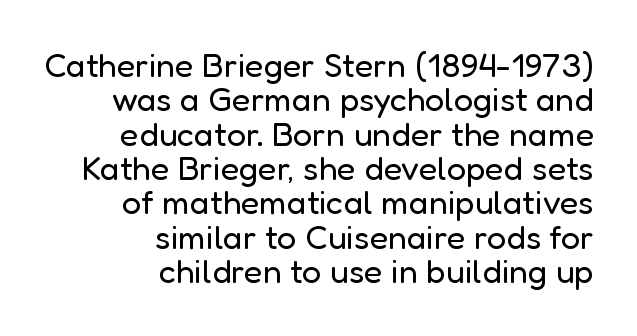
{"serif": "no", "italic": "no", "bold": "no", "weight": "regular", "width": "normal", "stroke_contrast": "low", "x_height": "medium", "monospaced": "no", "underline": "no", "align": "right", "line_spacing": "tight", "line_spacing_ratio": 1.01, "letter_spacing": "normal", "letter_spacing_em": 0.0, "glyph_px": 34}
